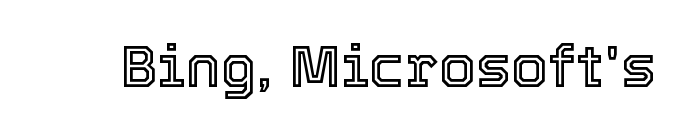
Q: Is the text italic (slanted)? A: No, it is upright.
Q: Is the text underlined? A: No.
Q: Is the spacing between letters normal or unusually wide? A: Normal.
Q: Width (condensed, normal, or wide)? A: Normal.
Q: x-height? A: Medium.
Q: Monospaced? A: No.
